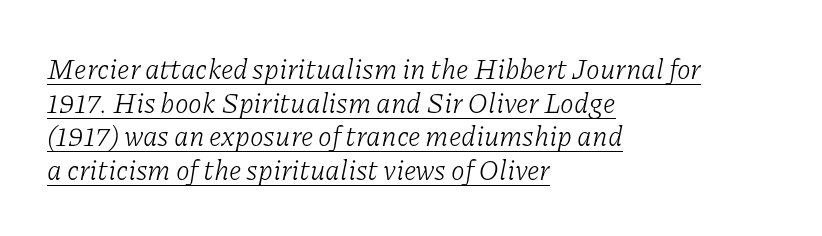
The lettering tilts uniformly, giving the passage an italic look. Caption: standard tracking, unaltered. You can see a thin bar hugging the bottom of the glyphs. Each letter's strokes conclude with small projecting serifs. These lines are rendered in a variable-pitch font.
